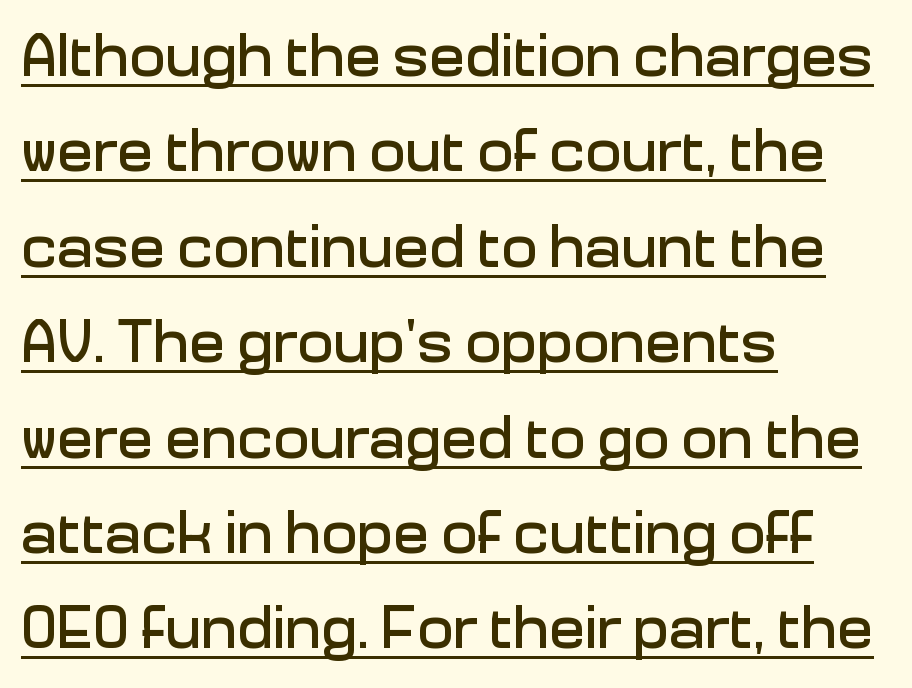
Leading matches the norm, producing a regular column. The font family rendered here belongs to the sans-serif group. Here the designer chose a conventional face with non-uniform glyph widths. The face used here is rendered with its standard letterfit.
